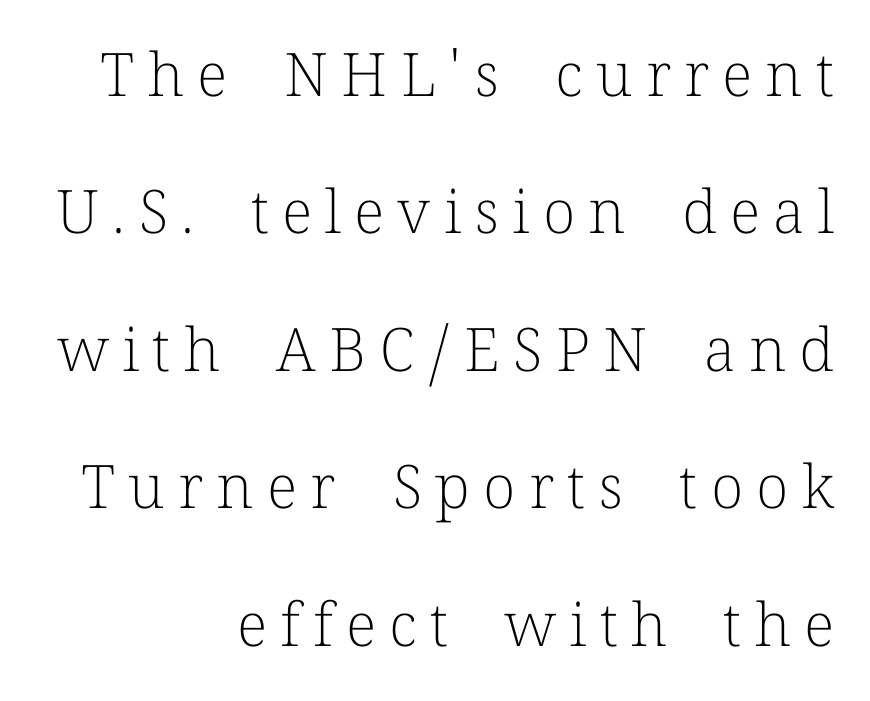
{"serif": "yes", "italic": "no", "bold": "no", "weight": "light", "width": "normal", "stroke_contrast": "low", "x_height": "medium", "monospaced": "no", "underline": "no", "align": "right", "line_spacing": "loose", "line_spacing_ratio": 2.29, "letter_spacing": "wide", "letter_spacing_em": 0.22, "glyph_px": 60}
